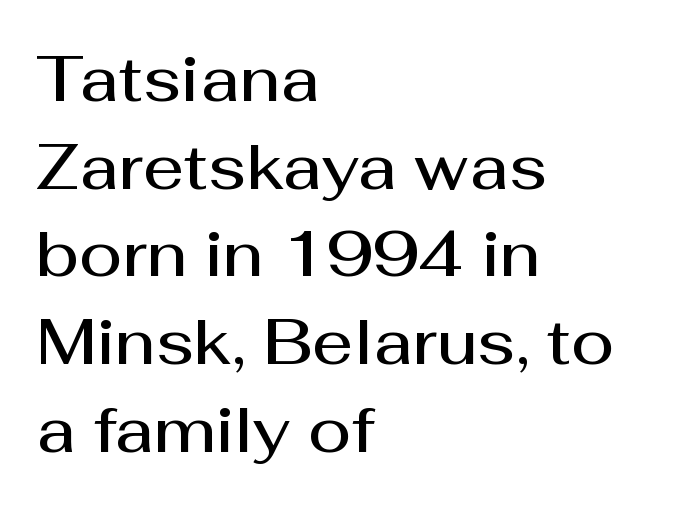
The image shows 64 px semibold sans-serif type, upright; set left-aligned, normal line spacing (1.37x), normal letter spacing, not underlined; medium stroke contrast and a medium x-height.
